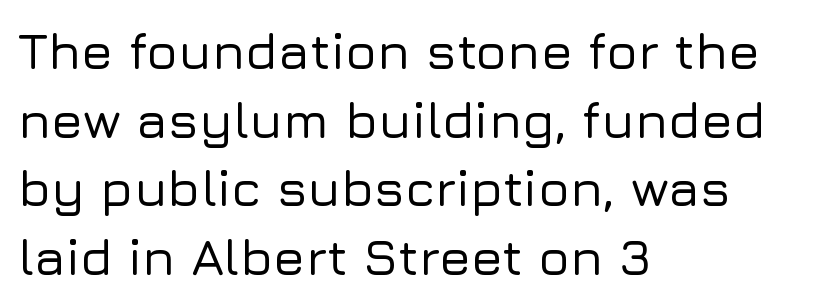
Q: Is the text italic (slanted)? A: No, it is upright.
Q: Is the typeface a serif or a sans-serif typeface? A: Sans-serif.
Q: Is the text underlined? A: No.
Q: How is the paragraph aligned? A: Left-aligned.
Q: Is the spacing between letters normal or unusually wide? A: Normal.
Q: Is the spacing between lines tight, normal or loose? A: Normal.
Q: Width (condensed, normal, or wide)? A: Normal.
Q: Stroke contrast? A: Low.
Q: x-height? A: Medium.
Q: Monospaced? A: No.
